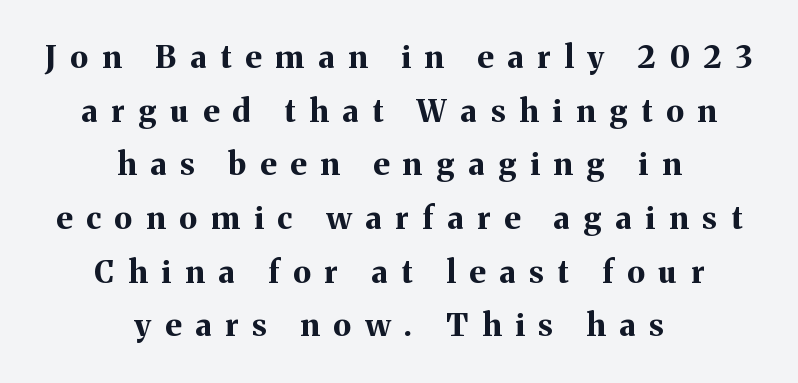
Q: Is the text bold? A: Yes.
Q: Is the text italic (slanted)? A: No, it is upright.
Q: Is the typeface a serif or a sans-serif typeface? A: Serif.
Q: Is the text underlined? A: No.
Q: How is the paragraph aligned? A: Centered.
Q: Is the spacing between letters normal or unusually wide? A: Unusually wide.
Q: Width (condensed, normal, or wide)? A: Normal.
Q: Stroke contrast? A: Medium.
Q: x-height? A: Medium.
Q: Monospaced? A: No.
